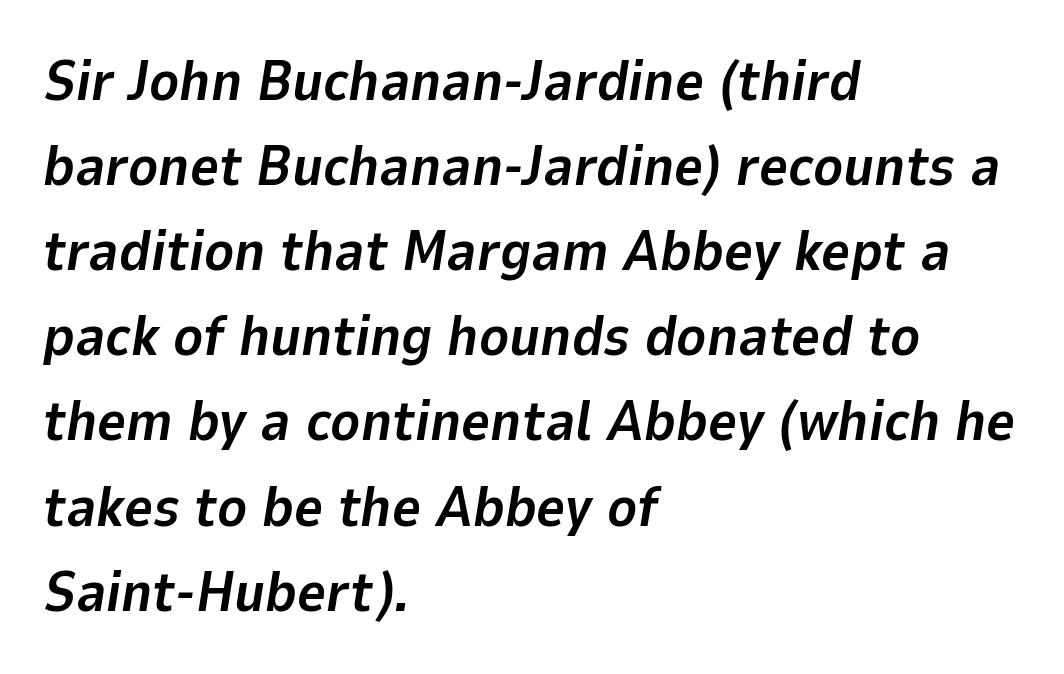
{"italic": "yes", "lean": "right", "slant_degrees": 9, "bold": "yes", "weight": "bold", "width": "normal", "stroke_contrast": "low", "x_height": "medium", "monospaced": "no", "underline": "no", "align": "left", "line_spacing": "normal", "line_spacing_ratio": 1.52, "letter_spacing": "normal", "letter_spacing_em": 0.0, "glyph_px": 56}
